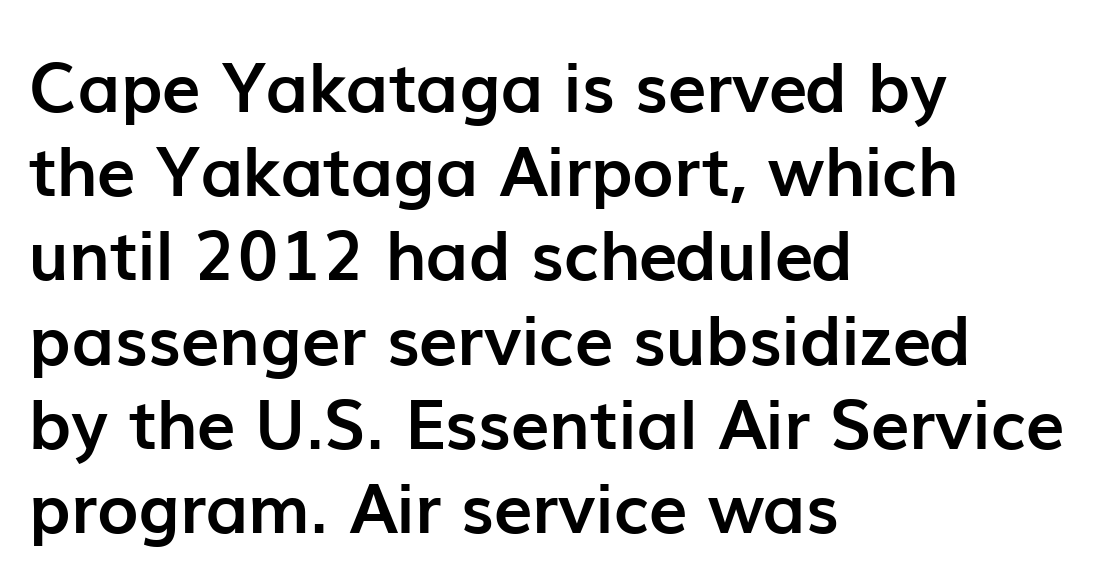
{"serif": "no", "italic": "no", "bold": "yes", "weight": "semibold", "width": "normal", "stroke_contrast": "low", "x_height": "medium", "monospaced": "no", "underline": "no", "align": "left", "line_spacing_ratio": 1.22, "letter_spacing": "normal", "letter_spacing_em": 0.0, "glyph_px": 69}
